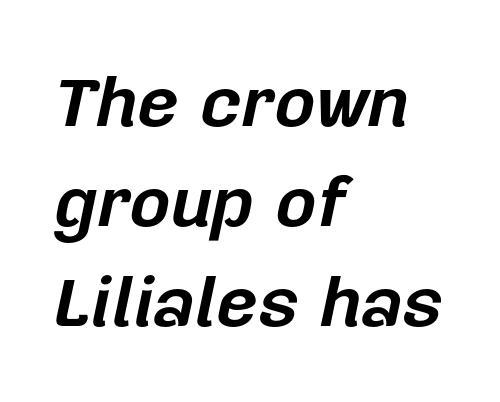
The image shows 71 px bold type, italic (leaning right); set left-aligned, normal line spacing (1.41x), normal letter spacing, not underlined; low stroke contrast and a medium x-height.
